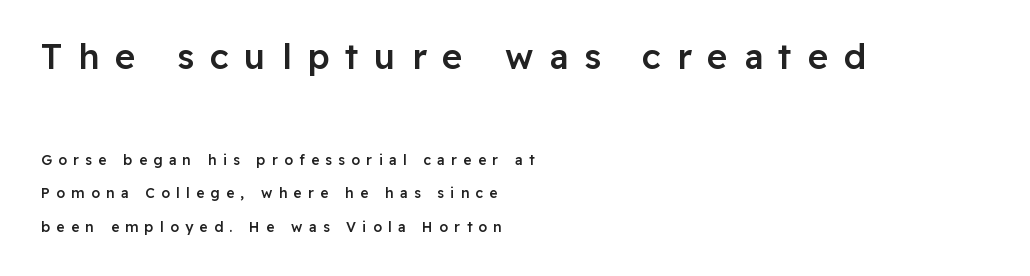
The image shows 35 px semibold sans-serif type, upright; set left-aligned, loose line spacing (2.39x), unusually wide letter spacing (+0.45 em), not underlined; the first (top) block is 2.5x larger; low stroke contrast and a medium x-height.
